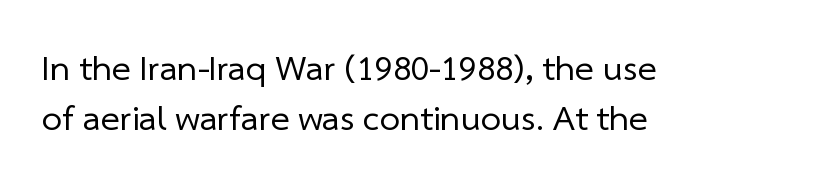
{"serif": "no", "bold": "no", "weight": "regular", "width": "normal", "stroke_contrast": "low", "x_height": "medium", "monospaced": "no", "underline": "no", "align": "left", "line_spacing": "normal", "line_spacing_ratio": 1.4, "letter_spacing": "normal", "letter_spacing_em": 0.0, "glyph_px": 36}
